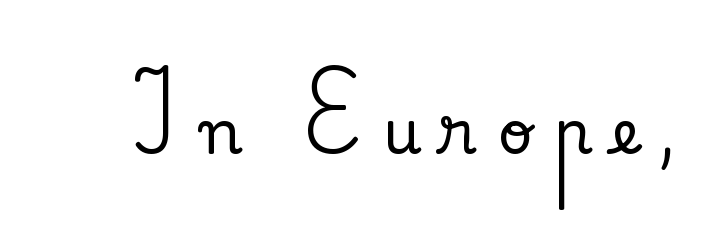
The image shows 61 px serif type, upright; set unusually wide letter spacing (+0.33 em), not underlined; low stroke contrast and a small x-height.
